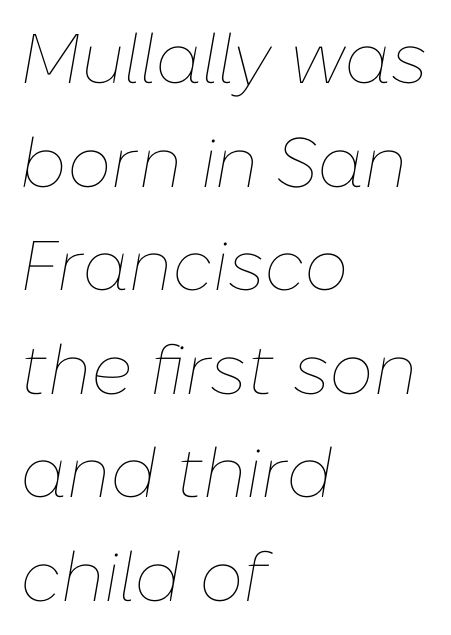
The image shows 70 px thin type, italic (leaning right); set left-aligned, normal line spacing (1.48x), normal letter spacing, not underlined; low stroke contrast and a medium x-height.
